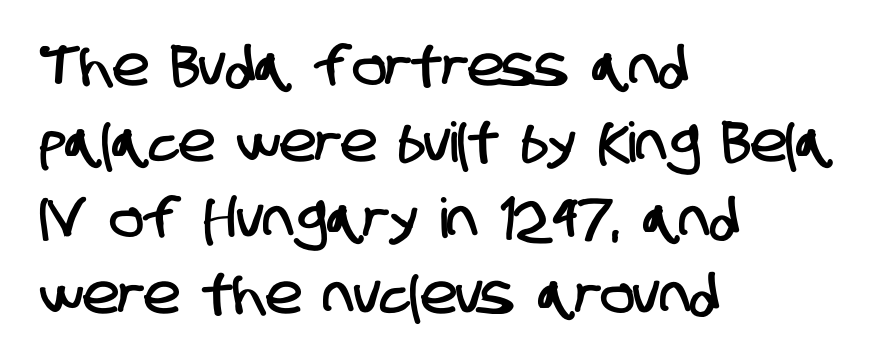
Q: Is the typeface a serif or a sans-serif typeface? A: Sans-serif.
Q: Is the text underlined? A: No.
Q: How is the paragraph aligned? A: Left-aligned.
Q: Is the spacing between letters normal or unusually wide? A: Normal.
Q: Is the spacing between lines tight, normal or loose? A: Normal.
Q: Width (condensed, normal, or wide)? A: Condensed.
Q: Stroke contrast? A: Low.
Q: x-height? A: Large.
Q: Monospaced? A: No.
